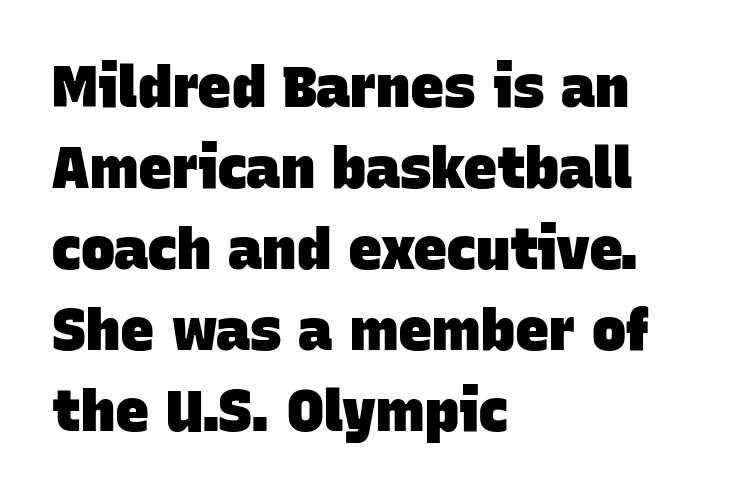
{"serif": "no", "bold": "yes", "weight": "heavy", "width": "normal", "stroke_contrast": "low", "x_height": "large", "monospaced": "no", "underline": "no", "align": "left", "line_spacing": "normal", "line_spacing_ratio": 1.42, "letter_spacing": "normal", "letter_spacing_em": 0.0, "glyph_px": 57}
